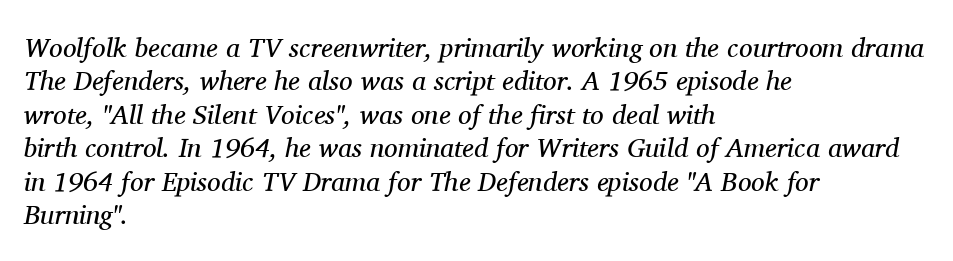
{"italic": "yes", "lean": "right", "slant_degrees": 11, "bold": "no", "underline": "no", "align": "left", "line_spacing_ratio": 1.24, "letter_spacing": "normal", "letter_spacing_em": 0.0, "glyph_px": 27}
